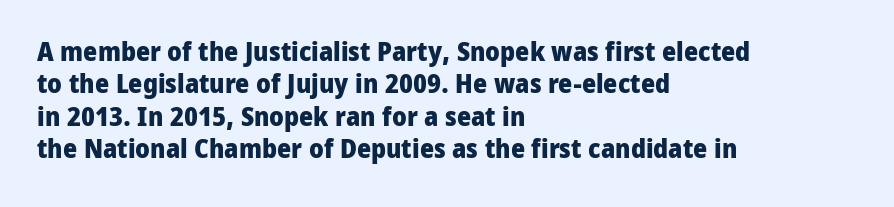
{"italic": "no", "bold": "yes", "underline": "no", "align": "left", "line_spacing_ratio": 1.2, "letter_spacing": "normal", "letter_spacing_em": 0.0, "glyph_px": 27}
